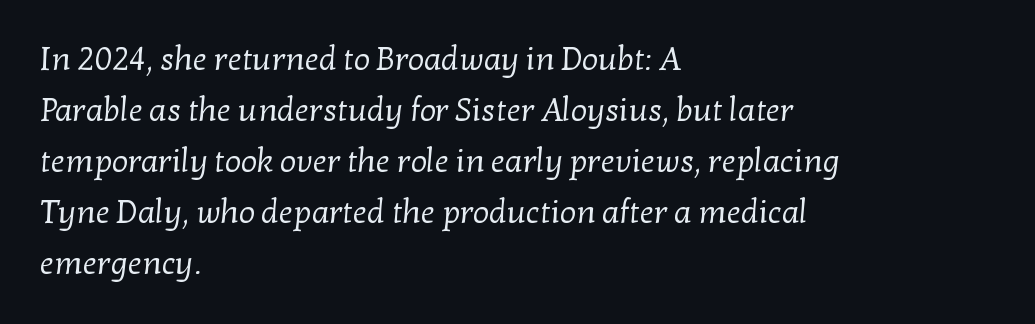
Alignment: flush left. What's the leading like? Ordinary, nothing unusual. Looks like regular typesetting: each glyph gets only the width it needs. Has an underline been added? It has not.
